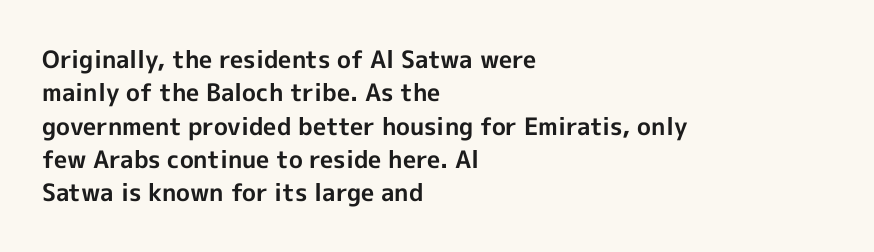
The image shows 24 px bold type, upright; set left-aligned, normal line spacing (1.39x), normal letter spacing, not underlined.
